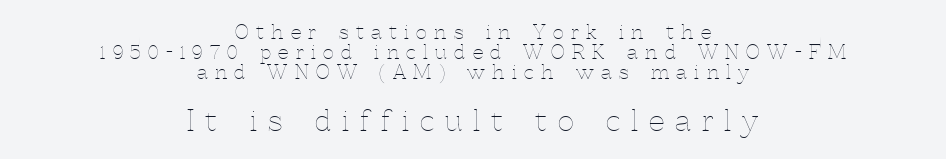
The image shows 28 px thin type, upright; set centered, tight line spacing (1.06x), unusually wide letter spacing (+0.39 em), not underlined; the second (bottom) block is 1.47x larger; a medium x-height.
